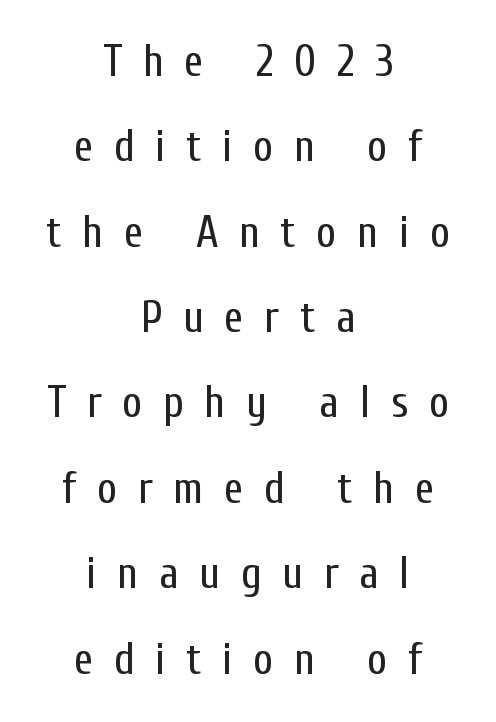
{"serif": "no", "italic": "no", "bold": "no", "weight": "regular", "width": "condensed", "stroke_contrast": "low", "x_height": "medium", "monospaced": "no", "underline": "no", "align": "center", "line_spacing": "loose", "line_spacing_ratio": 1.94, "letter_spacing": "wide", "letter_spacing_em": 0.47, "glyph_px": 44}
